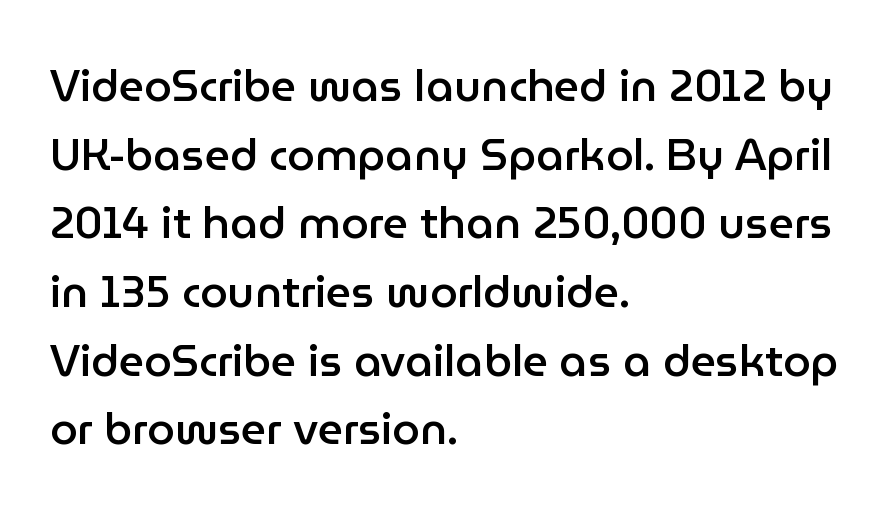
Q: Is the text bold? A: Semi-bold.
Q: Is the text italic (slanted)? A: No, it is upright.
Q: Is the typeface a serif or a sans-serif typeface? A: Sans-serif.
Q: Is the text underlined? A: No.
Q: How is the paragraph aligned? A: Left-aligned.
Q: Is the spacing between letters normal or unusually wide? A: Normal.
Q: Is the spacing between lines tight, normal or loose? A: Normal.
Q: Width (condensed, normal, or wide)? A: Normal.
Q: Stroke contrast? A: Low.
Q: x-height? A: Medium.
Q: Monospaced? A: No.
